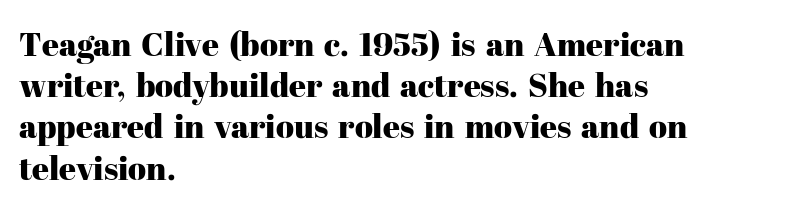
Observe the ordinary spacing: letters are neighbours, not strangers. Serif or sans? Serif — the stroke terminals have little feet. Visually the block forms a straight wall on the left and a jagged coastline on the right. Rule under the text: the space is simply empty.
